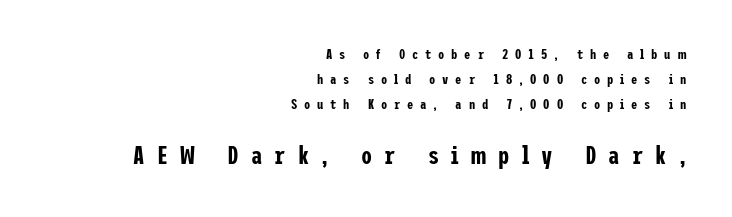
The tracking jumps out immediately: characters are airy and widely separated. Quick note: not italic, upright. Is the lower block the larger one? Yes — the lower block carries the bigger type. The ragged edge is on the left, which tells us the setting is flush right. The strip under each line holds only bare page.
